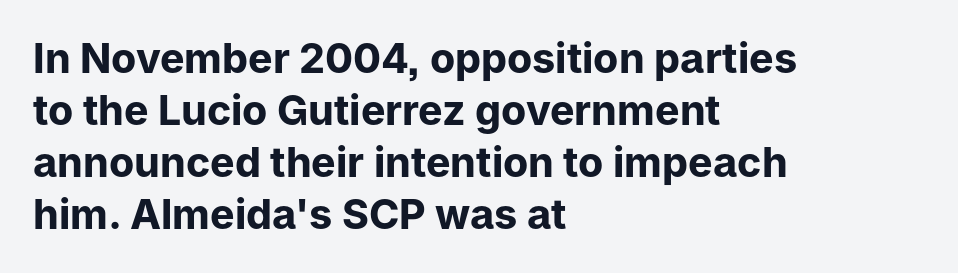
Q: Is the text bold? A: Yes.
Q: Is the text italic (slanted)? A: No, it is upright.
Q: Is the typeface a serif or a sans-serif typeface? A: Sans-serif.
Q: Is the text underlined? A: No.
Q: How is the paragraph aligned? A: Left-aligned.
Q: Is the spacing between letters normal or unusually wide? A: Normal.
Q: Is the spacing between lines tight, normal or loose? A: Normal.
Q: Width (condensed, normal, or wide)? A: Normal.
Q: Stroke contrast? A: Low.
Q: x-height? A: Medium.
Q: Monospaced? A: No.
